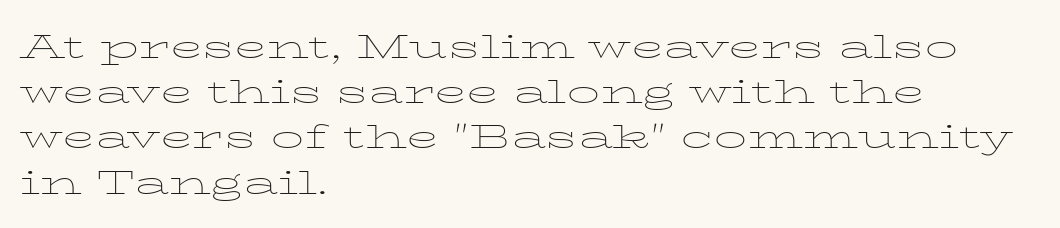
{"serif": "yes", "italic": "no", "bold": "no", "weight": "thin", "width": "wide", "stroke_contrast": "low", "x_height": "medium", "monospaced": "no", "underline": "no", "align": "left", "line_spacing": "normal", "line_spacing_ratio": 1.37, "letter_spacing": "normal", "letter_spacing_em": 0.0, "glyph_px": 33}
